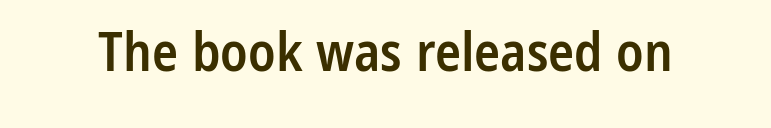
{"serif": "no", "italic": "no", "bold": "semi", "weight": "semibold", "width": "condensed", "stroke_contrast": "low", "x_height": "medium", "monospaced": "no", "underline": "no", "letter_spacing": "normal", "letter_spacing_em": 0.0, "glyph_px": 54}
